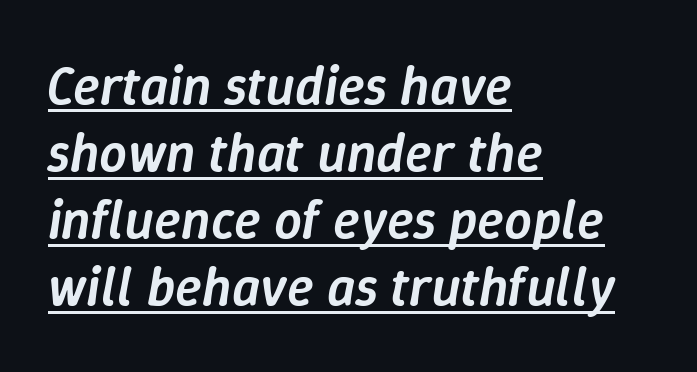
{"italic": "yes", "lean": "right", "slant_degrees": 9, "bold": "semi", "weight": "semibold", "width": "normal", "stroke_contrast": "low", "x_height": "medium", "monospaced": "no", "underline": "yes", "align": "left", "line_spacing_ratio": 1.22, "letter_spacing": "normal", "letter_spacing_em": 0.0, "glyph_px": 55}
